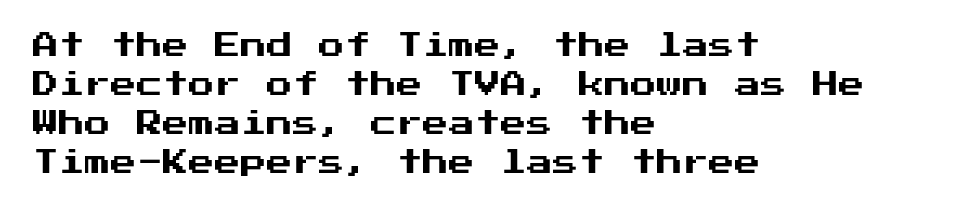
{"italic": "no", "underline": "no", "align": "left", "line_spacing": "normal", "line_spacing_ratio": 1.5, "letter_spacing": "normal", "letter_spacing_em": 0.0, "glyph_px": 26}
